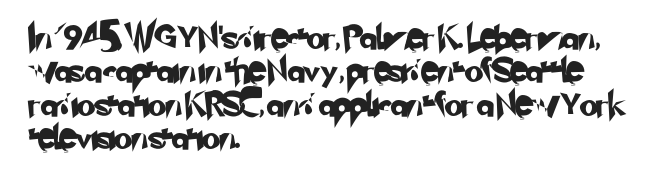
Q: Is the text underlined? A: No.
Q: How is the paragraph aligned? A: Left-aligned.
Q: Is the spacing between letters normal or unusually wide? A: Normal.
Q: Is the spacing between lines tight, normal or loose? A: Normal.
